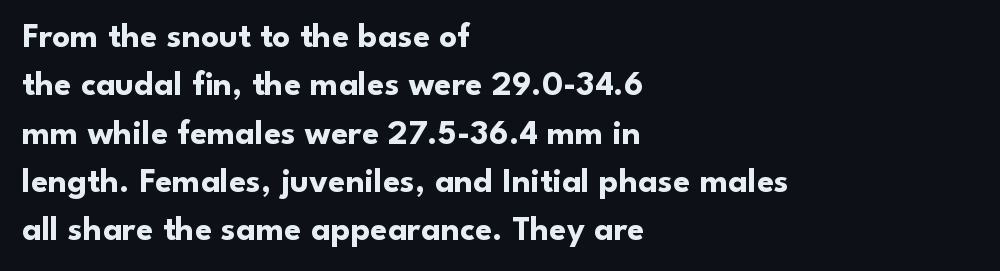
{"serif": "no", "italic": "no", "bold": "yes", "weight": "bold", "width": "normal", "stroke_contrast": "low", "x_height": "small", "monospaced": "no", "underline": "no", "align": "left", "line_spacing": "normal", "line_spacing_ratio": 1.38, "letter_spacing": "normal", "letter_spacing_em": 0.0, "glyph_px": 35}
